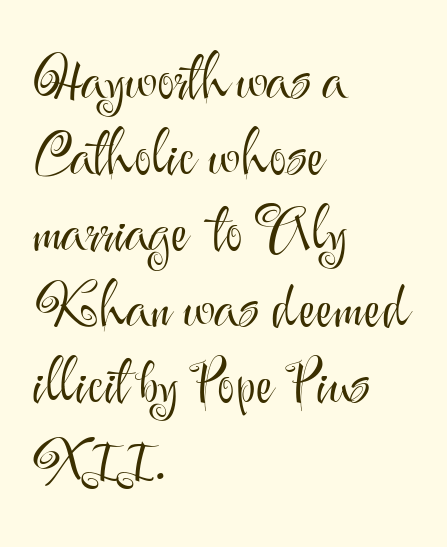
Q: Is the text bold? A: No.
Q: Is the typeface a serif or a sans-serif typeface? A: Sans-serif.
Q: Is the text underlined? A: No.
Q: How is the paragraph aligned? A: Left-aligned.
Q: Is the spacing between letters normal or unusually wide? A: Normal.
Q: Is the spacing between lines tight, normal or loose? A: Normal.
Q: Width (condensed, normal, or wide)? A: Normal.
Q: Stroke contrast? A: Medium.
Q: x-height? A: Small.
Q: Monospaced? A: No.
